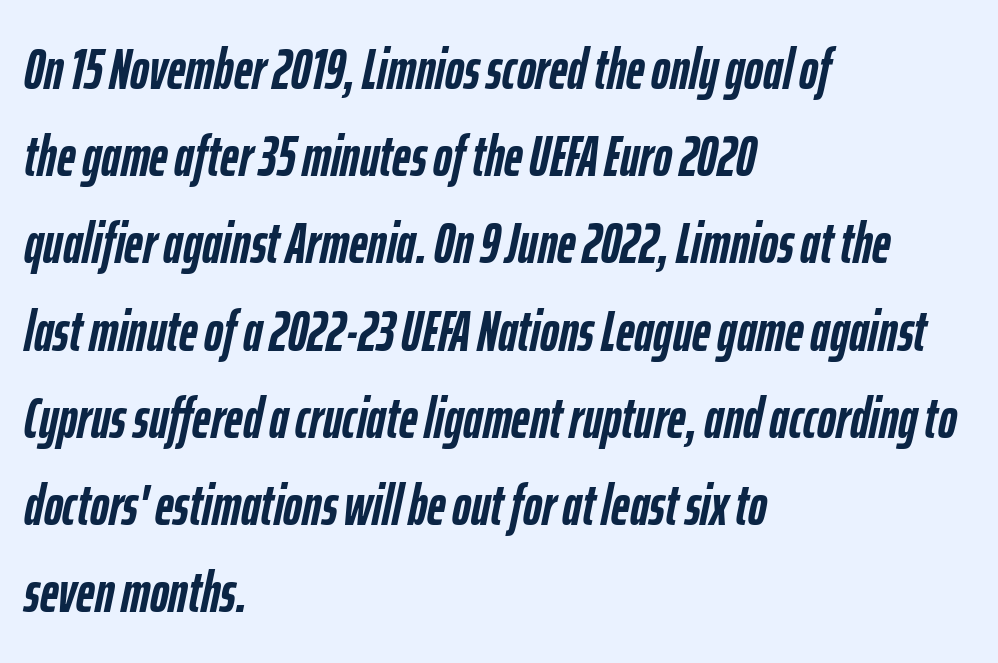
Q: Is the text bold? A: Yes.
Q: Is the text italic (slanted)? A: Yes, it leans right by about 12 degrees.
Q: Is the text underlined? A: No.
Q: How is the paragraph aligned? A: Left-aligned.
Q: Is the spacing between letters normal or unusually wide? A: Normal.
Q: Is the spacing between lines tight, normal or loose? A: Normal.
Q: Width (condensed, normal, or wide)? A: Condensed.
Q: Stroke contrast? A: Low.
Q: x-height? A: Medium.
Q: Monospaced? A: No.
